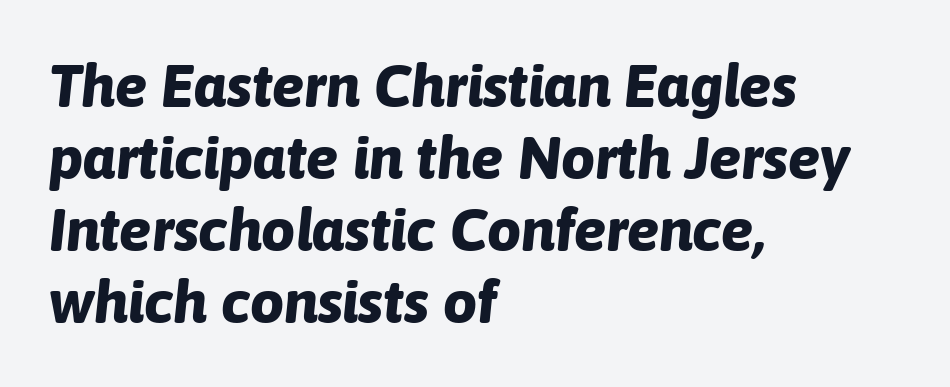
Weight: bold. Looking at the ascenders, they clearly lean. Check the space under the baseline: it is left empty. Caption: multi-line text, flush left, ragged right.
